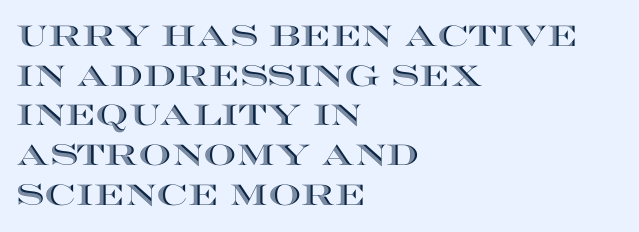
{"italic": "no", "width": "wide", "x_height": "large", "monospaced": "no", "underline": "no", "align": "left", "line_spacing": "normal", "line_spacing_ratio": 1.37, "letter_spacing": "normal", "letter_spacing_em": 0.0, "glyph_px": 29}
